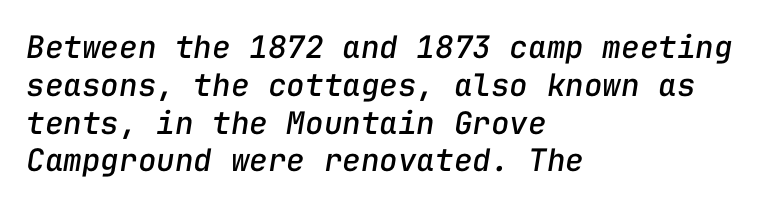
The image shows 31 px text type, italic (leaning right), monospaced; set left-aligned, line spacing 1.22x, normal letter spacing, not underlined; low stroke contrast and a medium x-height.
